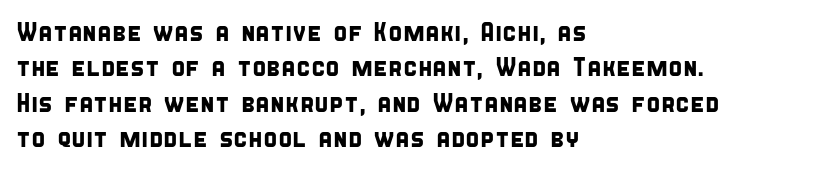
The image shows 26 px text type; set left-aligned, normal line spacing (1.36x), normal letter spacing, not underlined.
